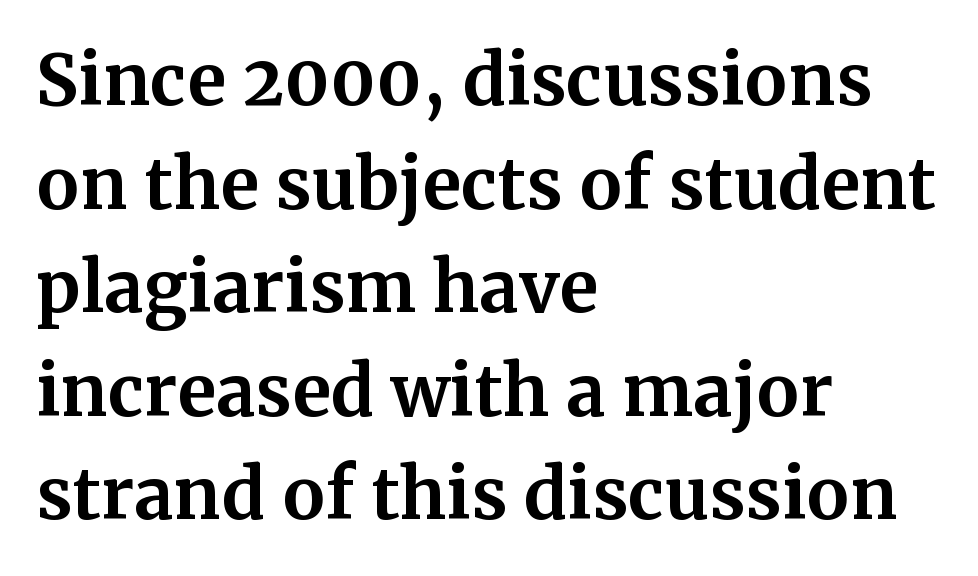
Q: Is the text bold? A: Yes.
Q: Is the text italic (slanted)? A: No, it is upright.
Q: Is the typeface a serif or a sans-serif typeface? A: Serif.
Q: Is the text underlined? A: No.
Q: How is the paragraph aligned? A: Left-aligned.
Q: Is the spacing between letters normal or unusually wide? A: Normal.
Q: Is the spacing between lines tight, normal or loose? A: Normal.
Q: Width (condensed, normal, or wide)? A: Normal.
Q: Stroke contrast? A: Medium.
Q: x-height? A: Medium.
Q: Monospaced? A: No.
